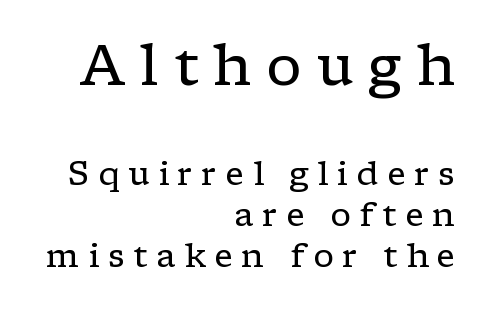
The image shows 57 px regular-weight, wide serif type, upright; set right-aligned, normal line spacing (1.25x), unusually wide letter spacing (+0.26 em), not underlined; the first (top) block is 1.73x larger; low stroke contrast and a medium x-height.
